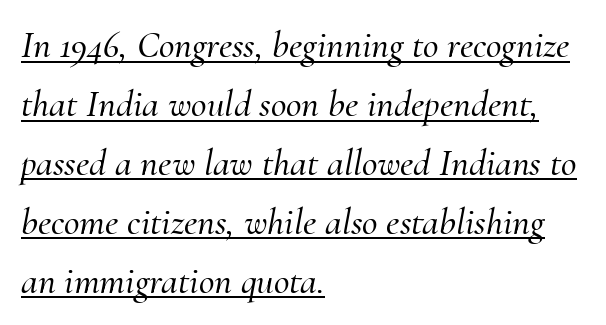
The image shows 38 px serif type, italic (leaning right); set left-aligned, normal line spacing (1.55x), normal letter spacing, underlined; medium stroke contrast and a small x-height.
